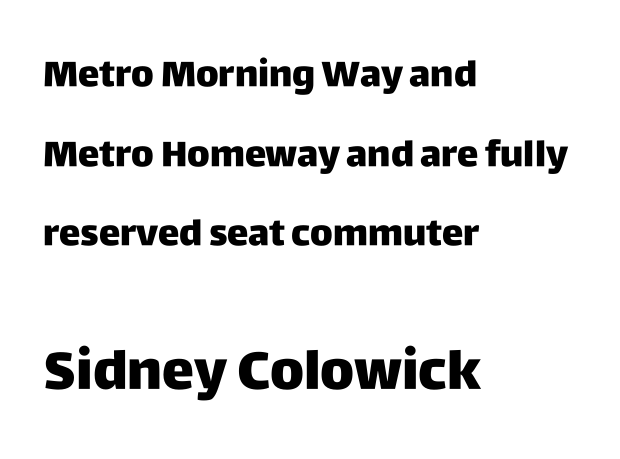
{"serif": "no", "italic": "no", "width": "normal", "stroke_contrast": "low", "x_height": "large", "monospaced": "no", "underline": "no", "align": "left", "line_spacing": "loose", "line_spacing_ratio": 2.21, "letter_spacing": "normal", "letter_spacing_em": 0.0, "larger_block": "second", "size_ratio": 1.5, "glyph_px": 54}
